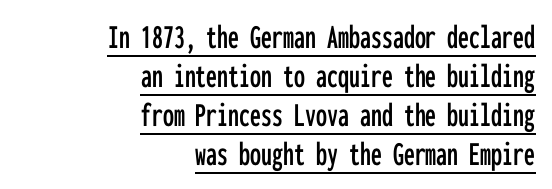
Q: Is the text italic (slanted)? A: No, it is upright.
Q: Is the typeface a serif or a sans-serif typeface? A: Sans-serif.
Q: Is the text underlined? A: Yes.
Q: How is the paragraph aligned? A: Right-aligned.
Q: Is the spacing between letters normal or unusually wide? A: Normal.
Q: Is the spacing between lines tight, normal or loose? A: Tight.
Q: Width (condensed, normal, or wide)? A: Condensed.
Q: Stroke contrast? A: Low.
Q: x-height? A: Medium.
Q: Monospaced? A: Yes.
